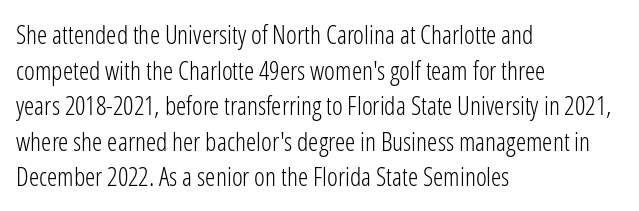
{"italic": "no", "bold": "no", "underline": "no", "align": "left", "line_spacing": "normal", "line_spacing_ratio": 1.37, "letter_spacing": "normal", "letter_spacing_em": 0.0, "glyph_px": 26}
